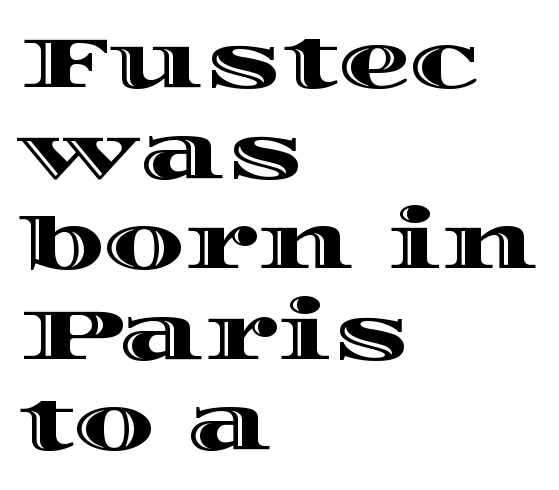
{"italic": "no", "width": "wide", "x_height": "large", "monospaced": "no", "underline": "no", "align": "left", "line_spacing_ratio": 1.24, "letter_spacing": "normal", "letter_spacing_em": 0.0, "glyph_px": 73}
